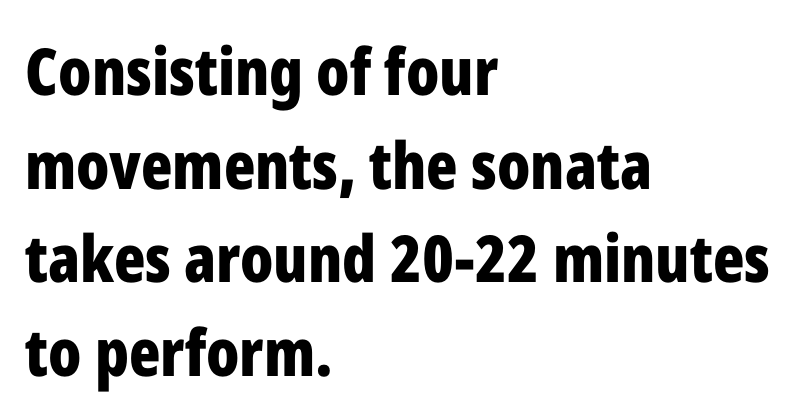
The image shows 65 px bold, condensed sans-serif type, upright; set left-aligned, normal line spacing (1.44x), normal letter spacing, not underlined; low stroke contrast and a medium x-height.
